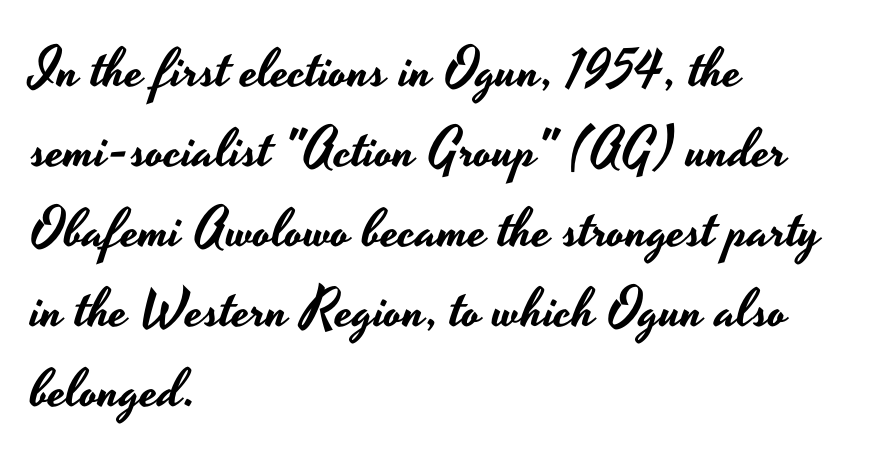
Glance below the letters and you will spot only blank space. Font category for this specimen: sans-serif. Proportional: the letters do not fall into vertical columns. The face used here is rendered with its standard letterfit. Leading matches the norm, producing a regular column.
